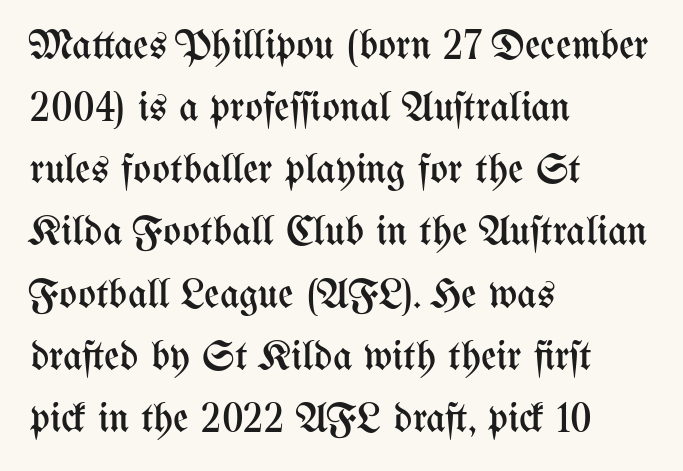
{"italic": "no", "bold": "no", "weight": "regular", "width": "condensed", "stroke_contrast": "medium", "x_height": "medium", "monospaced": "no", "underline": "no", "align": "left", "line_spacing": "normal", "line_spacing_ratio": 1.48, "letter_spacing": "normal", "letter_spacing_em": 0.0, "glyph_px": 42}
